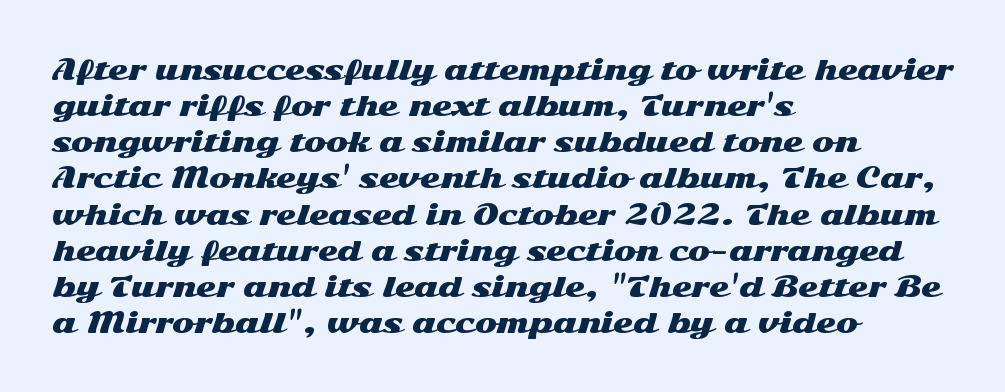
{"underline": "no", "align": "left", "line_spacing": "normal", "line_spacing_ratio": 1.39, "letter_spacing": "normal", "letter_spacing_em": 0.0, "glyph_px": 26}
